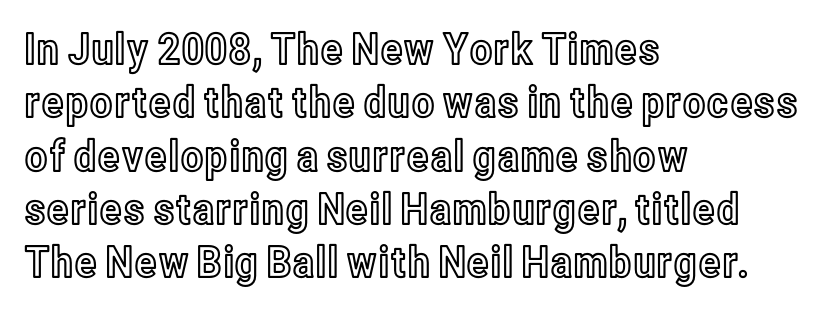
The image shows 43 px condensed type, upright; set left-aligned, line spacing 1.24x, normal letter spacing, not underlined; a medium x-height.
